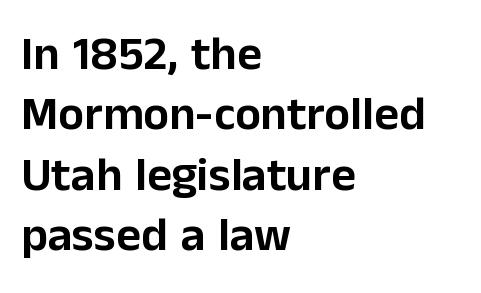
{"serif": "no", "italic": "no", "width": "normal", "stroke_contrast": "low", "x_height": "medium", "monospaced": "no", "underline": "no", "align": "left", "line_spacing": "normal", "line_spacing_ratio": 1.26, "letter_spacing": "normal", "letter_spacing_em": 0.0, "glyph_px": 48}
